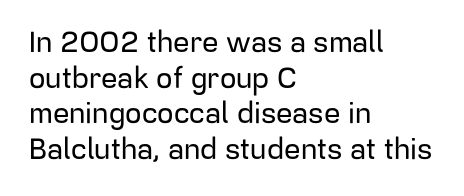
Q: Is the text italic (slanted)? A: No, it is upright.
Q: Is the typeface a serif or a sans-serif typeface? A: Sans-serif.
Q: Is the text underlined? A: No.
Q: How is the paragraph aligned? A: Left-aligned.
Q: Is the spacing between letters normal or unusually wide? A: Normal.
Q: Width (condensed, normal, or wide)? A: Normal.
Q: Stroke contrast? A: Low.
Q: x-height? A: Medium.
Q: Monospaced? A: No.
